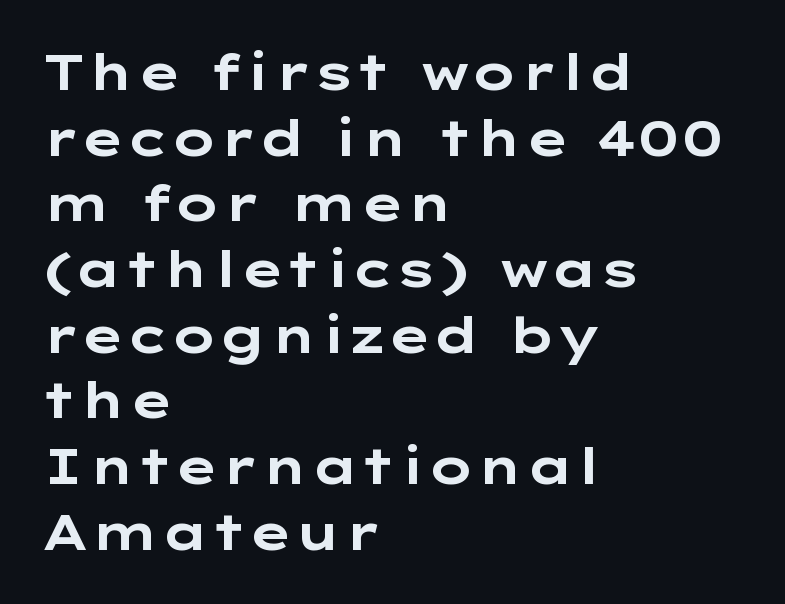
The image shows 49 px bold, wide sans-serif type, upright; set left-aligned, normal line spacing (1.34x), normal letter spacing, not underlined; low stroke contrast and a medium x-height.
